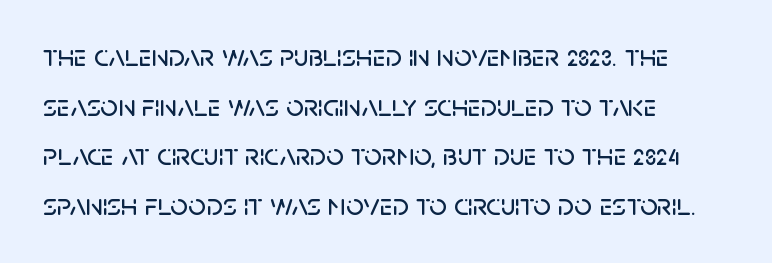
Note: no serifs on the glyphs. Quick note: interline space is typical. The rag falls on the right side of this text block. The font's upright variant was chosen for this text.
